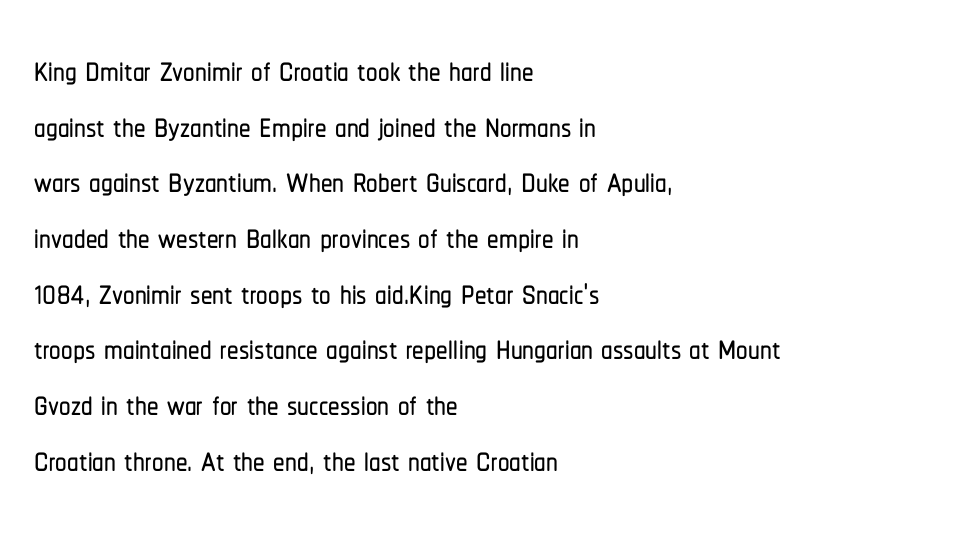
Q: Is the text italic (slanted)? A: No, it is upright.
Q: Is the typeface a serif or a sans-serif typeface? A: Sans-serif.
Q: Is the text underlined? A: No.
Q: How is the paragraph aligned? A: Left-aligned.
Q: Is the spacing between letters normal or unusually wide? A: Normal.
Q: Width (condensed, normal, or wide)? A: Condensed.
Q: Stroke contrast? A: Low.
Q: x-height? A: Medium.
Q: Monospaced? A: No.
